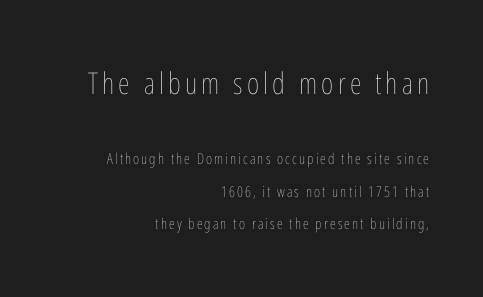
The image shows 30 px thin, condensed type, upright; set right-aligned, loose line spacing (2.19x), not underlined; the first (top) block is 2.0x larger; low stroke contrast and a medium x-height.
